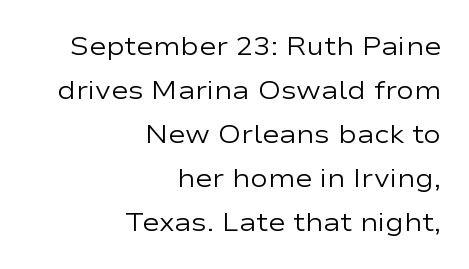
{"italic": "no", "bold": "no", "underline": "no", "align": "right", "line_spacing": "normal", "line_spacing_ratio": 1.69, "letter_spacing": "normal", "letter_spacing_em": 0.0, "glyph_px": 26}
